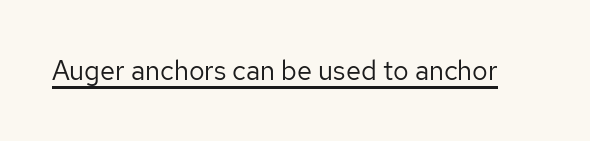
{"italic": "no", "bold": "no", "underline": "yes", "letter_spacing": "normal", "letter_spacing_em": 0.0, "glyph_px": 27}
